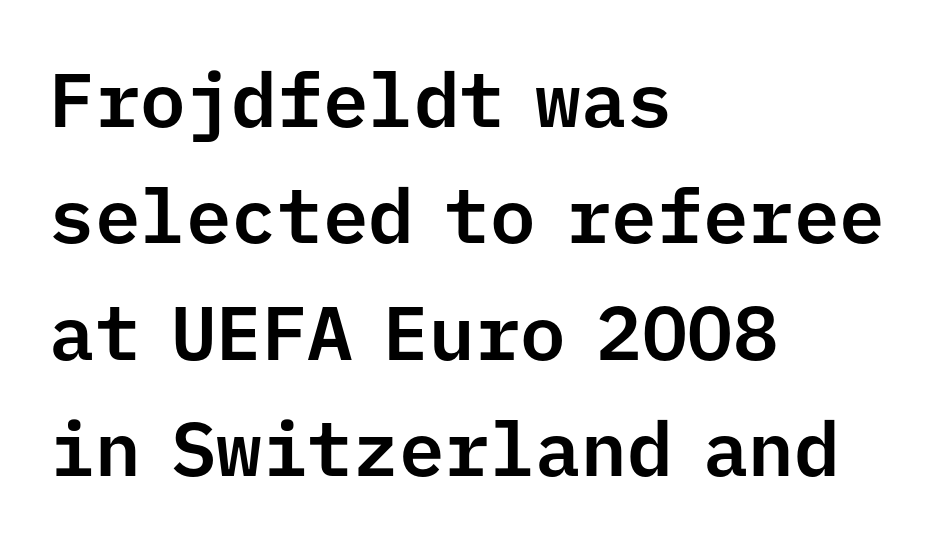
The space directly below the letters is spotless. The passage shown is typed in a monospace face where columns stay perfectly aligned. Check where the strokes stop: nothing finishes them off — pure sans. The rows are spaced the way most documents space them. Designer's note — italics off, roman on. Alignment: flush left.
